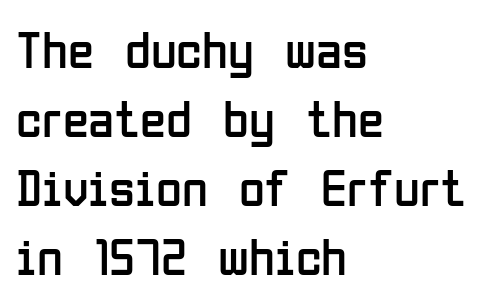
{"serif": "no", "italic": "no", "bold": "no", "weight": "regular", "width": "condensed", "stroke_contrast": "low", "x_height": "medium", "monospaced": "no", "underline": "no", "align": "left", "line_spacing": "normal", "line_spacing_ratio": 1.3, "letter_spacing": "normal", "letter_spacing_em": 0.0, "glyph_px": 53}
